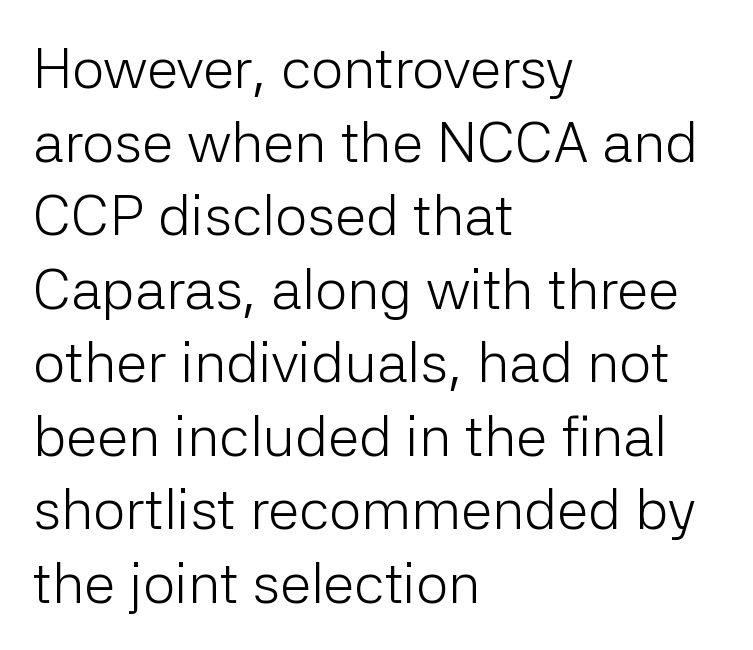
The image shows 57 px light sans-serif type, upright; set left-aligned, normal line spacing (1.29x), normal letter spacing, not underlined; low stroke contrast and a medium x-height.
